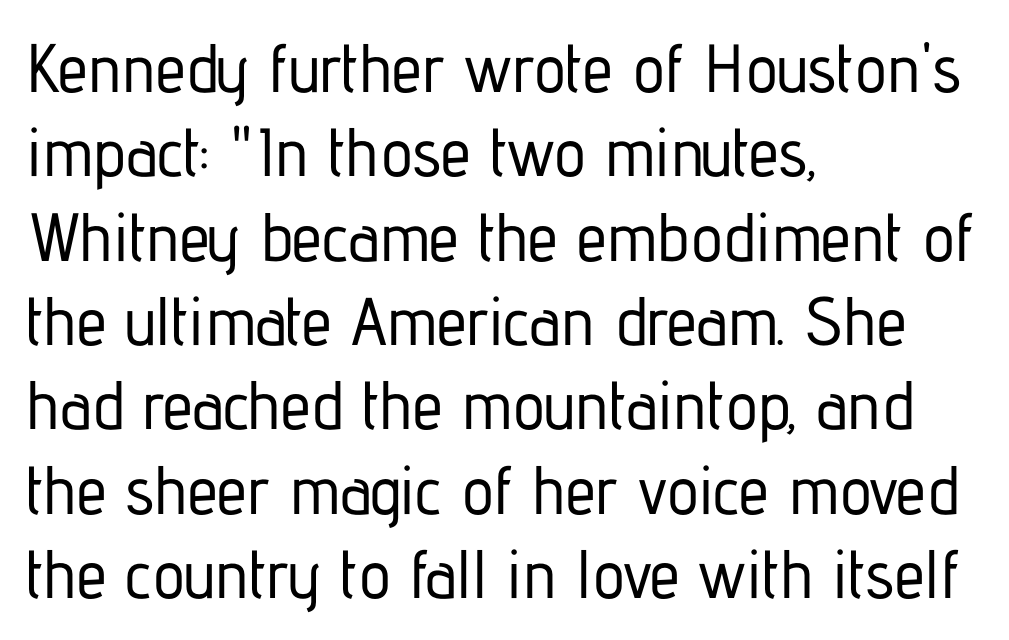
Q: Is the text italic (slanted)? A: No, it is upright.
Q: Is the typeface a serif or a sans-serif typeface? A: Sans-serif.
Q: Is the text underlined? A: No.
Q: How is the paragraph aligned? A: Left-aligned.
Q: Is the spacing between letters normal or unusually wide? A: Normal.
Q: Width (condensed, normal, or wide)? A: Condensed.
Q: Stroke contrast? A: Low.
Q: x-height? A: Medium.
Q: Monospaced? A: No.
